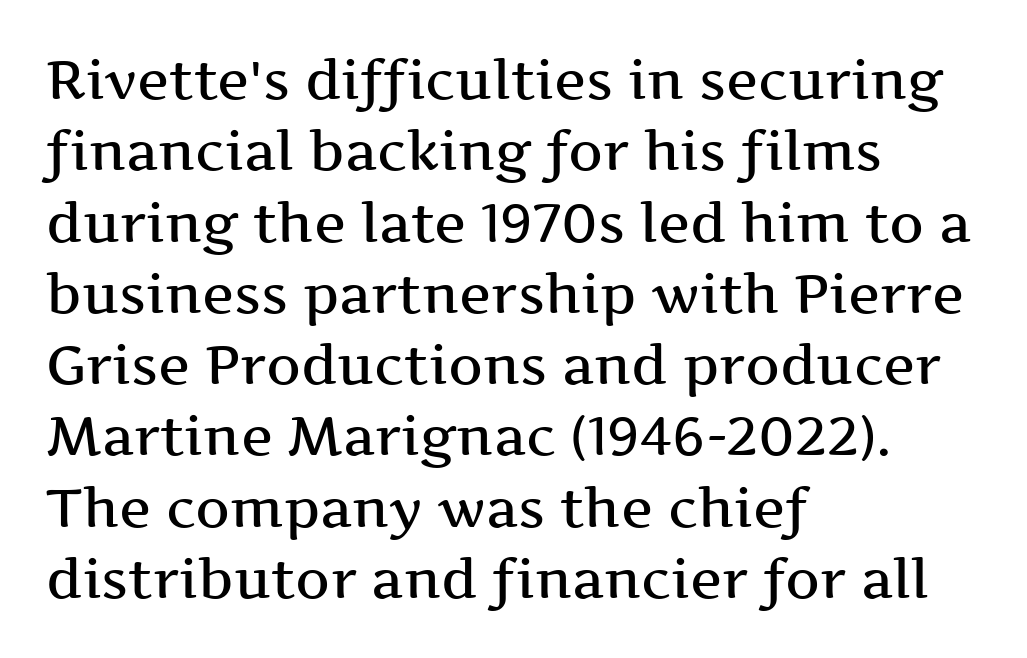
The rows are spaced the way most documents space them. Each letter's strokes conclude with small projecting serifs. Characters follow at the spacing the type designer built in. Think of a printed novel: that variable character pitch is what you see here. Which margin do the lines hug? The left one — the right edge is uneven.
